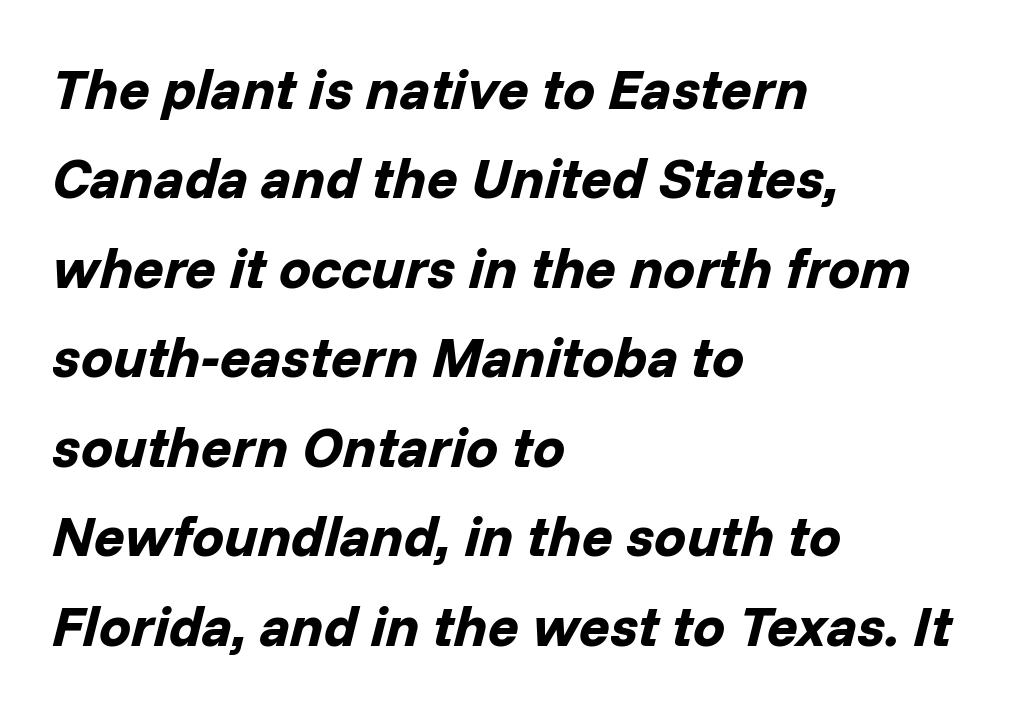
Q: Is the text bold? A: Yes.
Q: Is the text italic (slanted)? A: Yes, it leans right by about 14 degrees.
Q: Is the text underlined? A: No.
Q: How is the paragraph aligned? A: Left-aligned.
Q: Is the spacing between letters normal or unusually wide? A: Normal.
Q: Is the spacing between lines tight, normal or loose? A: Normal.
Q: Width (condensed, normal, or wide)? A: Normal.
Q: Stroke contrast? A: Low.
Q: x-height? A: Medium.
Q: Monospaced? A: No.
